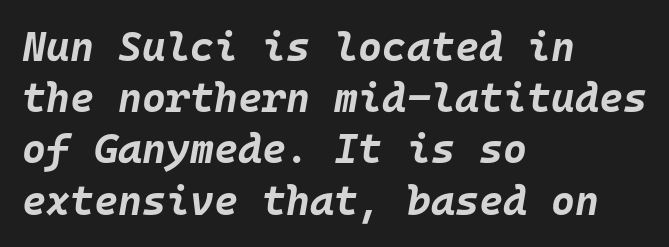
Q: Is the text bold? A: Yes.
Q: Is the text italic (slanted)? A: Yes, it leans right by about 10 degrees.
Q: Is the text underlined? A: No.
Q: How is the paragraph aligned? A: Left-aligned.
Q: Is the spacing between letters normal or unusually wide? A: Normal.
Q: Is the spacing between lines tight, normal or loose? A: Normal.
Q: Width (condensed, normal, or wide)? A: Normal.
Q: Stroke contrast? A: Low.
Q: x-height? A: Large.
Q: Monospaced? A: Yes.
